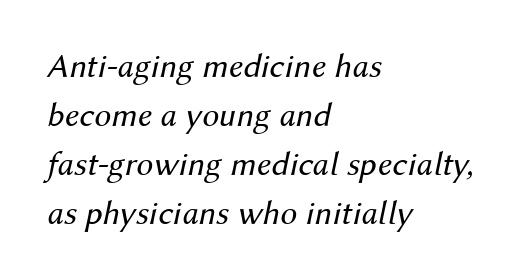
Q: Is the text bold? A: No.
Q: Is the text italic (slanted)? A: Yes, it leans right by about 12 degrees.
Q: Is the text underlined? A: No.
Q: How is the paragraph aligned? A: Left-aligned.
Q: Is the spacing between letters normal or unusually wide? A: Normal.
Q: Is the spacing between lines tight, normal or loose? A: Normal.
Q: Width (condensed, normal, or wide)? A: Normal.
Q: Stroke contrast? A: Medium.
Q: x-height? A: Medium.
Q: Monospaced? A: No.
